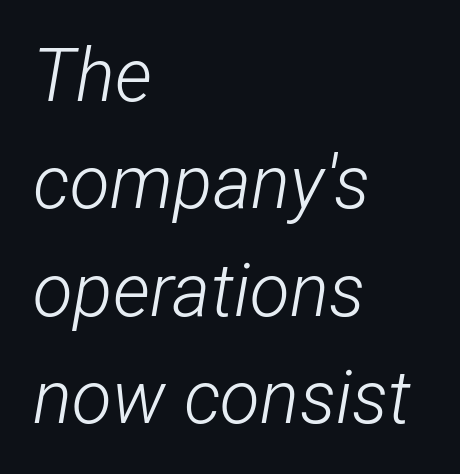
{"italic": "yes", "lean": "right", "slant_degrees": 12, "bold": "no", "weight": "light", "width": "condensed", "stroke_contrast": "low", "x_height": "medium", "monospaced": "no", "underline": "no", "align": "left", "line_spacing": "normal", "line_spacing_ratio": 1.47, "letter_spacing": "normal", "letter_spacing_em": 0.0, "glyph_px": 73}
